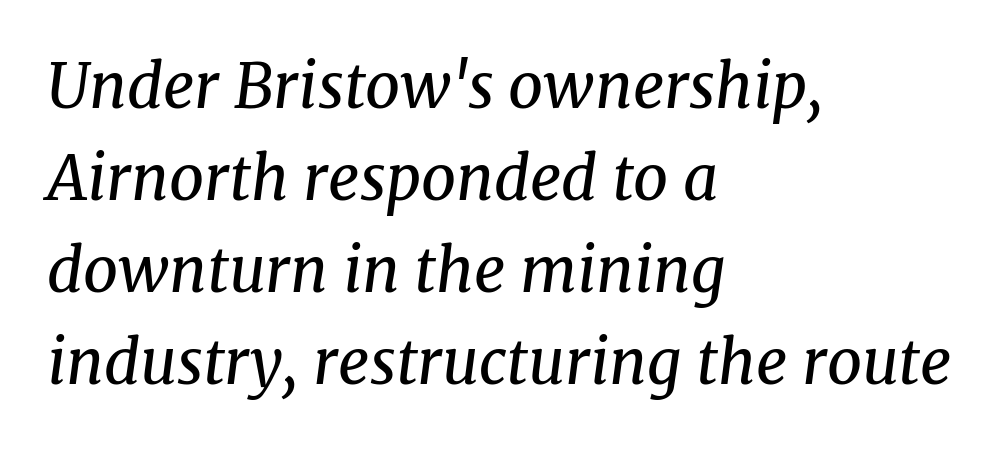
Q: Is the text bold? A: No.
Q: Is the text italic (slanted)? A: Yes, it leans right by about 8 degrees.
Q: Is the typeface a serif or a sans-serif typeface? A: Serif.
Q: Is the text underlined? A: No.
Q: How is the paragraph aligned? A: Left-aligned.
Q: Is the spacing between letters normal or unusually wide? A: Normal.
Q: Is the spacing between lines tight, normal or loose? A: Normal.
Q: Width (condensed, normal, or wide)? A: Normal.
Q: Stroke contrast? A: Medium.
Q: x-height? A: Medium.
Q: Monospaced? A: No.
